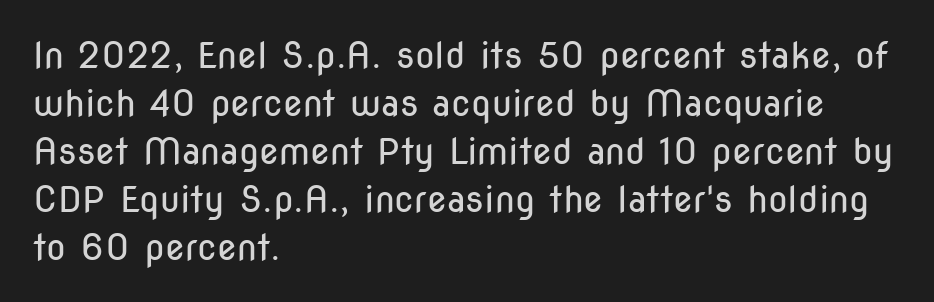
Short and long lines alike share a common starting point at left. Underlining? Definitely not there. Font category for this specimen: sans-serif. Proportional: the letters do not fall into vertical columns. The rendering keeps characters at their native spacing. No chunkiness to these letters — they're not bold.
